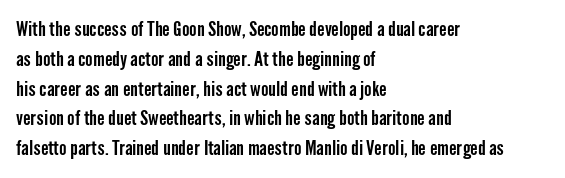
{"italic": "no", "underline": "no", "align": "left", "line_spacing": "normal", "line_spacing_ratio": 1.49, "letter_spacing": "normal", "letter_spacing_em": 0.0, "glyph_px": 20}
